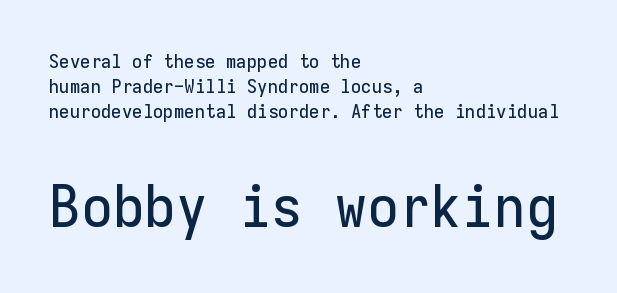
Q: Is the text italic (slanted)? A: No, it is upright.
Q: Is the typeface a serif or a sans-serif typeface? A: Sans-serif.
Q: Is the text underlined? A: No.
Q: How is the paragraph aligned? A: Left-aligned.
Q: Is the spacing between letters normal or unusually wide? A: Normal.
Q: Is the spacing between lines tight, normal or loose? A: Normal.
Q: Which block of text is set in a larger size, the first (top) or the second (bottom)? A: The second (bottom) one.
Q: Width (condensed, normal, or wide)? A: Normal.
Q: Stroke contrast? A: Low.
Q: x-height? A: Medium.
Q: Monospaced? A: Yes.
